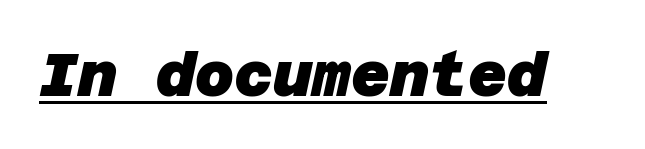
{"serif": "no", "bold": "yes", "weight": "heavy", "width": "normal", "stroke_contrast": "low", "x_height": "large", "underline": "yes", "letter_spacing": "normal", "letter_spacing_em": 0.0, "glyph_px": 60}
